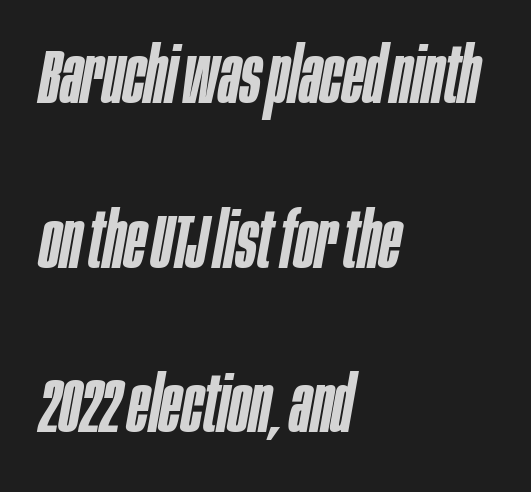
Q: Is the text bold? A: Semi-bold.
Q: Is the text italic (slanted)? A: Yes, it leans right by about 10 degrees.
Q: Is the text underlined? A: No.
Q: How is the paragraph aligned? A: Left-aligned.
Q: Is the spacing between letters normal or unusually wide? A: Normal.
Q: Is the spacing between lines tight, normal or loose? A: Loose.
Q: Width (condensed, normal, or wide)? A: Condensed.
Q: Stroke contrast? A: Low.
Q: x-height? A: Large.
Q: Monospaced? A: No.
